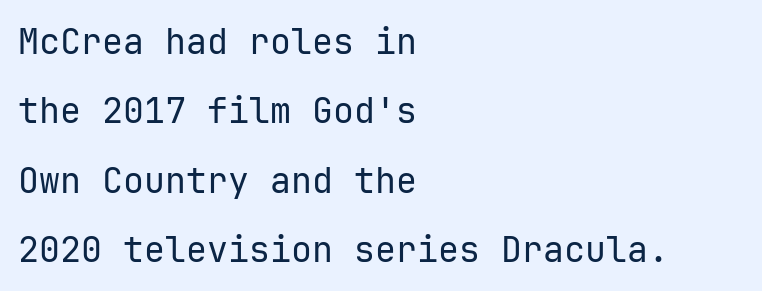
Q: Is the text bold? A: No.
Q: Is the text italic (slanted)? A: No, it is upright.
Q: Is the typeface a serif or a sans-serif typeface? A: Sans-serif.
Q: Is the text underlined? A: No.
Q: How is the paragraph aligned? A: Left-aligned.
Q: Is the spacing between letters normal or unusually wide? A: Normal.
Q: Is the spacing between lines tight, normal or loose? A: Loose.
Q: Width (condensed, normal, or wide)? A: Normal.
Q: Stroke contrast? A: Low.
Q: x-height? A: Medium.
